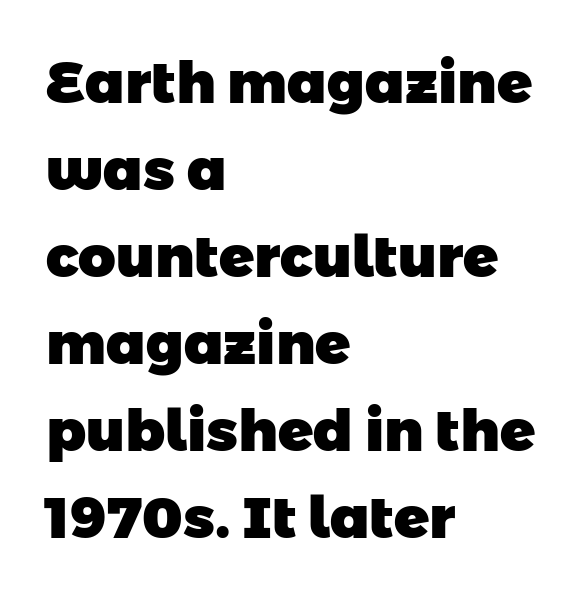
These words are printed bold, with thick strokes throughout. Here the designer chose a conventional face with non-uniform glyph widths. A sans-serif font was chosen for this passage. The passage shown stacks its lines at a standard gap. Leftover space on each line is placed entirely after the last word. The space directly below the letters is spotless.
